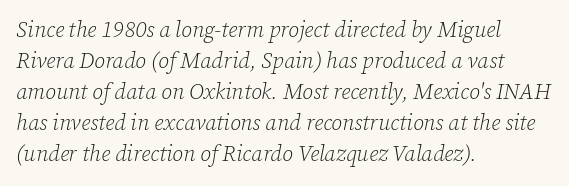
Q: Is the text bold? A: No.
Q: Is the text italic (slanted)? A: Yes, it leans right by about 12 degrees.
Q: Is the text underlined? A: No.
Q: How is the paragraph aligned? A: Left-aligned.
Q: Is the spacing between letters normal or unusually wide? A: Normal.
Q: Is the spacing between lines tight, normal or loose? A: Normal.
